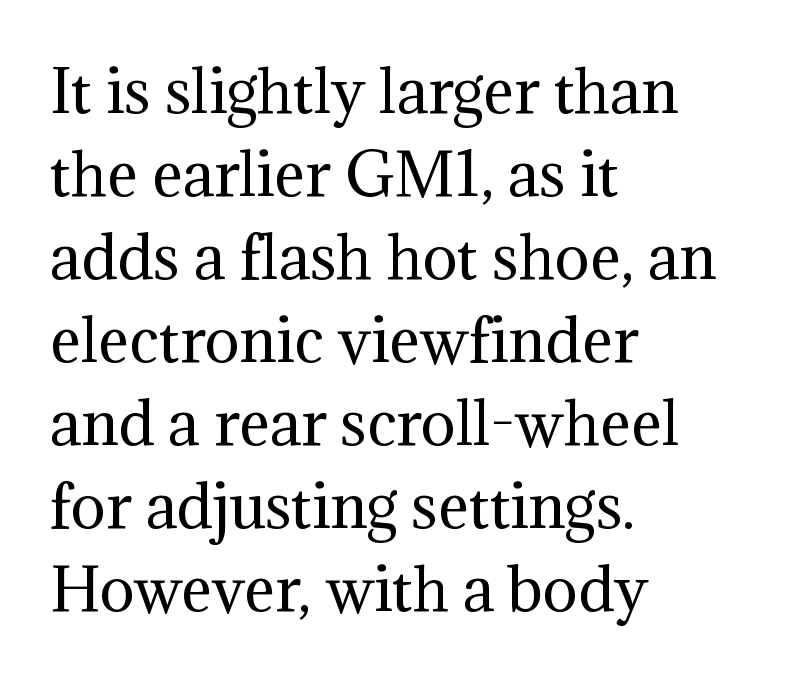
This rendering features lettering with no underline. Does extra space separate the letters? No, they use regular spacing. The strokes carry an ordinary text weight at most. The face used here is proportionally spaced, like ordinary book or web type. This sample keeps an unexceptional amount of space between lines. Italic? Not at all — the glyphs are vertical.
